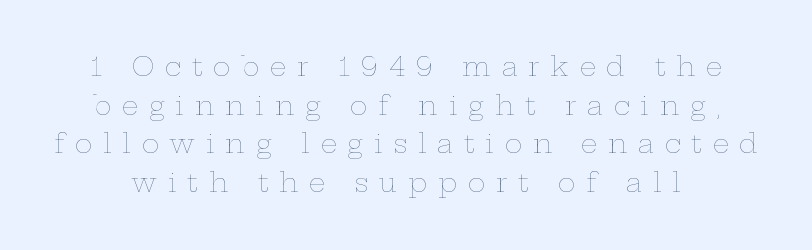
{"italic": "no", "bold": "no", "underline": "no", "line_spacing": "normal", "line_spacing_ratio": 1.49, "letter_spacing": "wide", "letter_spacing_em": 0.41, "glyph_px": 26}
